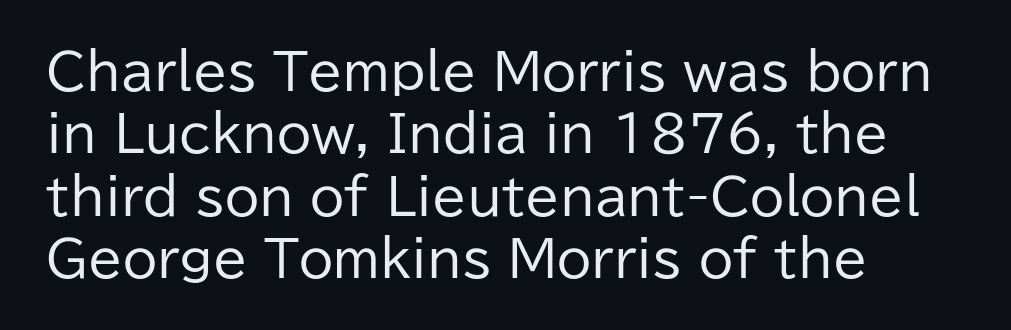
{"serif": "no", "italic": "no", "bold": "no", "weight": "regular", "width": "normal", "stroke_contrast": "low", "x_height": "medium", "monospaced": "no", "underline": "no", "align": "left", "line_spacing": "normal", "line_spacing_ratio": 1.25, "letter_spacing": "normal", "letter_spacing_em": 0.0, "glyph_px": 50}
